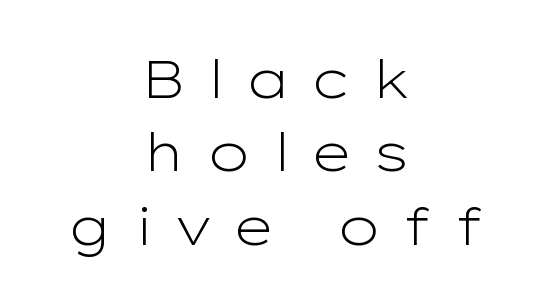
{"serif": "no", "italic": "no", "bold": "no", "weight": "light", "width": "wide", "stroke_contrast": "low", "x_height": "medium", "monospaced": "no", "underline": "no", "align": "center", "line_spacing": "normal", "line_spacing_ratio": 1.41, "letter_spacing": "wide", "letter_spacing_em": 0.39, "glyph_px": 52}
